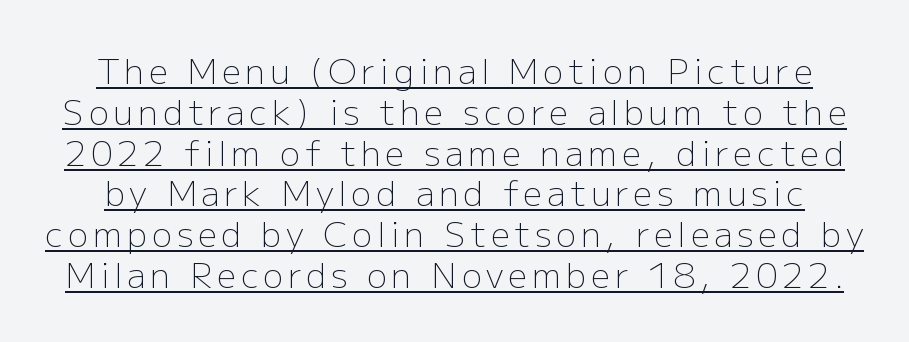
The image shows 34 px light sans-serif type, upright; set line spacing 1.2x, underlined; low stroke contrast and a medium x-height.
